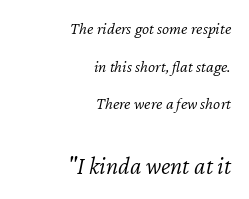
Q: Is the text bold? A: No.
Q: Is the text italic (slanted)? A: Yes, it leans right by about 12 degrees.
Q: Is the text underlined? A: No.
Q: How is the paragraph aligned? A: Right-aligned.
Q: Is the spacing between letters normal or unusually wide? A: Normal.
Q: Is the spacing between lines tight, normal or loose? A: Loose.
Q: Which block of text is set in a larger size, the first (top) or the second (bottom)? A: The second (bottom) one.
